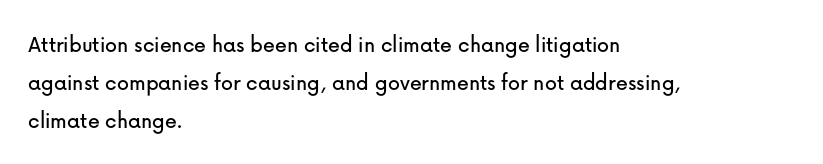
Q: Is the text italic (slanted)? A: No, it is upright.
Q: Is the text underlined? A: No.
Q: How is the paragraph aligned? A: Left-aligned.
Q: Is the spacing between letters normal or unusually wide? A: Normal.
Q: Is the spacing between lines tight, normal or loose? A: Normal.
